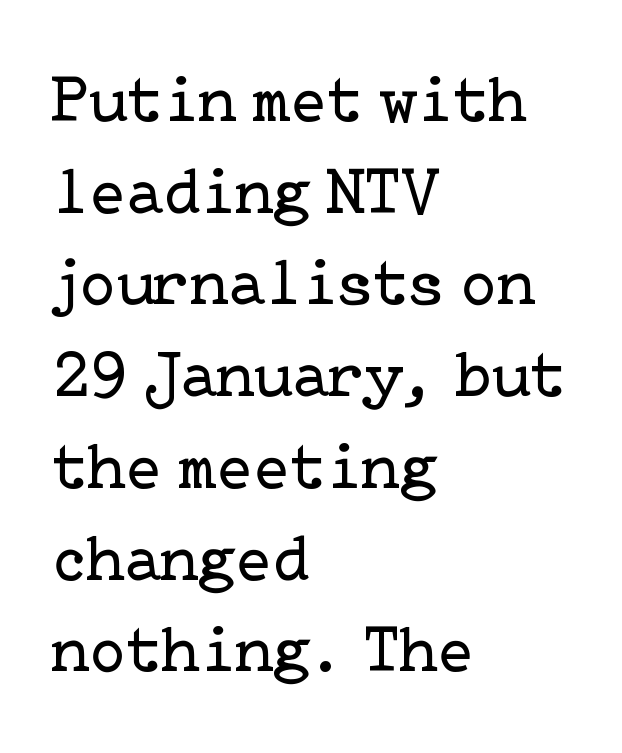
{"serif": "yes", "italic": "no", "bold": "no", "weight": "regular", "width": "normal", "stroke_contrast": "low", "x_height": "medium", "underline": "no", "align": "left", "line_spacing": "normal", "line_spacing_ratio": 1.39, "letter_spacing": "normal", "letter_spacing_em": 0.0, "glyph_px": 66}
